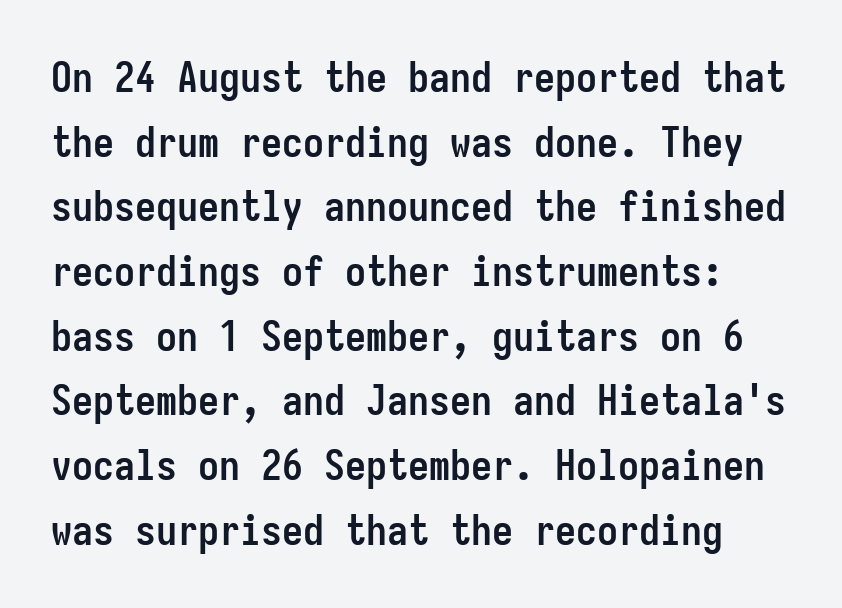
The image shows 42 px semibold, condensed sans-serif type, upright, monospaced; set normal line spacing (1.54x), normal letter spacing, not underlined; low stroke contrast and a medium x-height.
